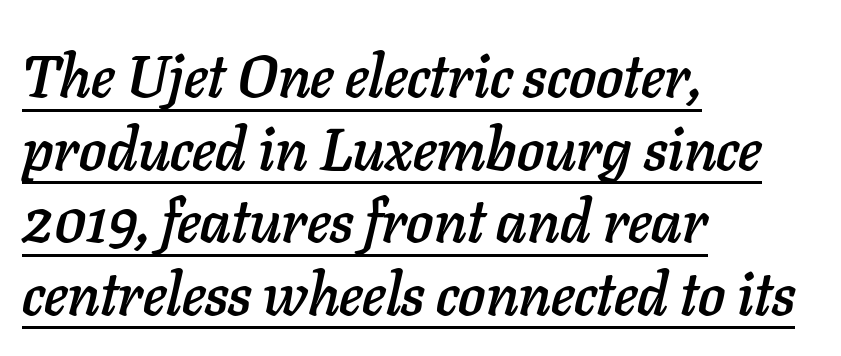
The image shows 60 px text type, italic (leaning right); set left-aligned, line spacing 1.21x, normal letter spacing, underlined; low stroke contrast and a medium x-height.
